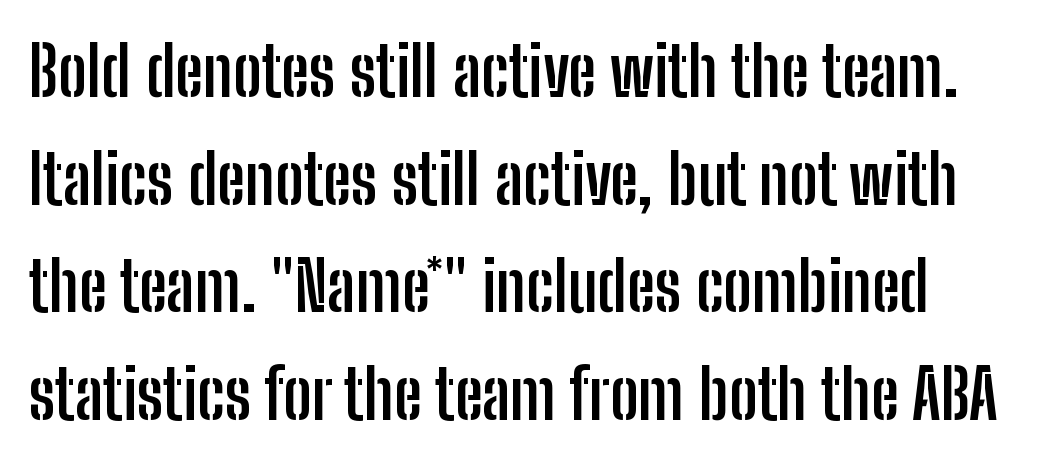
{"serif": "no", "italic": "no", "bold": "yes", "weight": "semibold", "width": "condensed", "stroke_contrast": "low", "x_height": "medium", "monospaced": "no", "underline": "no", "line_spacing": "normal", "line_spacing_ratio": 1.56, "letter_spacing": "normal", "letter_spacing_em": 0.0, "glyph_px": 69}
